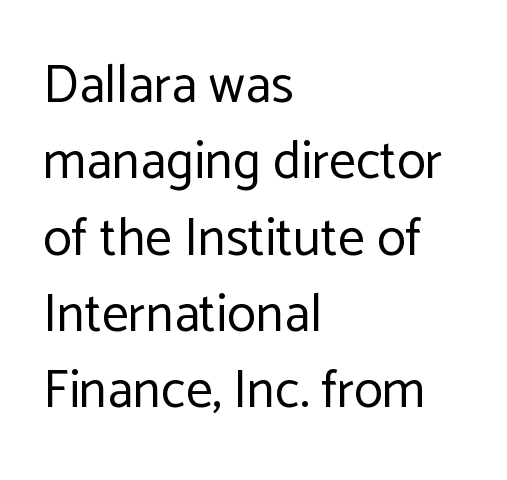
The image shows 53 px regular-weight sans-serif type, upright; set left-aligned, normal line spacing (1.44x), normal letter spacing, not underlined; low stroke contrast and a medium x-height.
